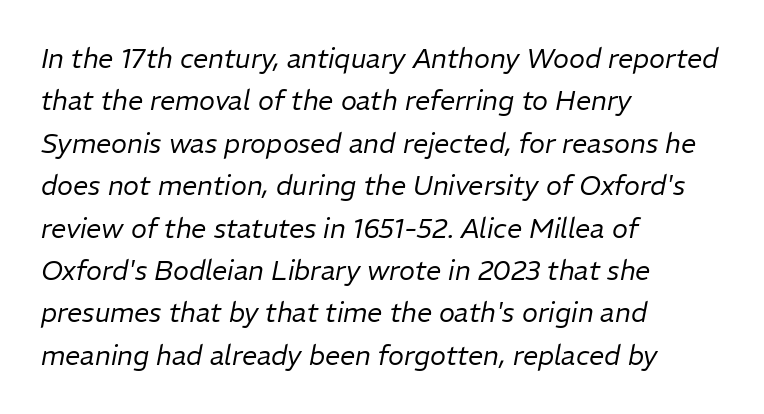
The image shows 27 px text type, italic (leaning right); set left-aligned, normal line spacing (1.57x), normal letter spacing, not underlined.
